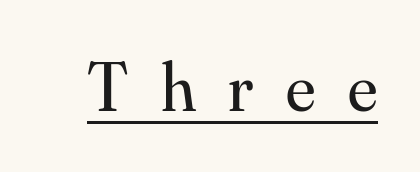
The image shows 69 px regular-weight serif type, upright; set unusually wide letter spacing (+0.47 em), underlined; medium stroke contrast and a small x-height.
